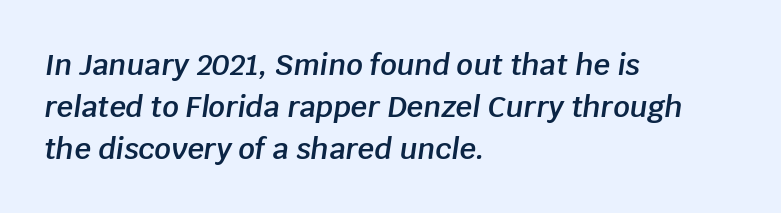
The image shows 29 px semibold type, italic (leaning right); set left-aligned, normal line spacing (1.44x), normal letter spacing, not underlined; low stroke contrast and a large x-height.
